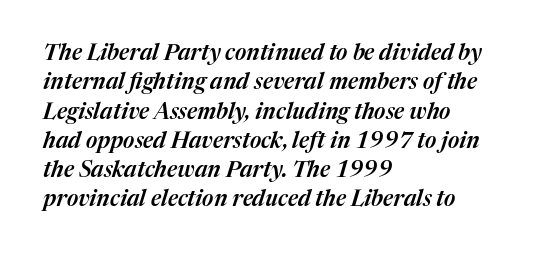
The image shows 22 px text type, italic (leaning right); set left-aligned, normal line spacing (1.33x), normal letter spacing, not underlined.
